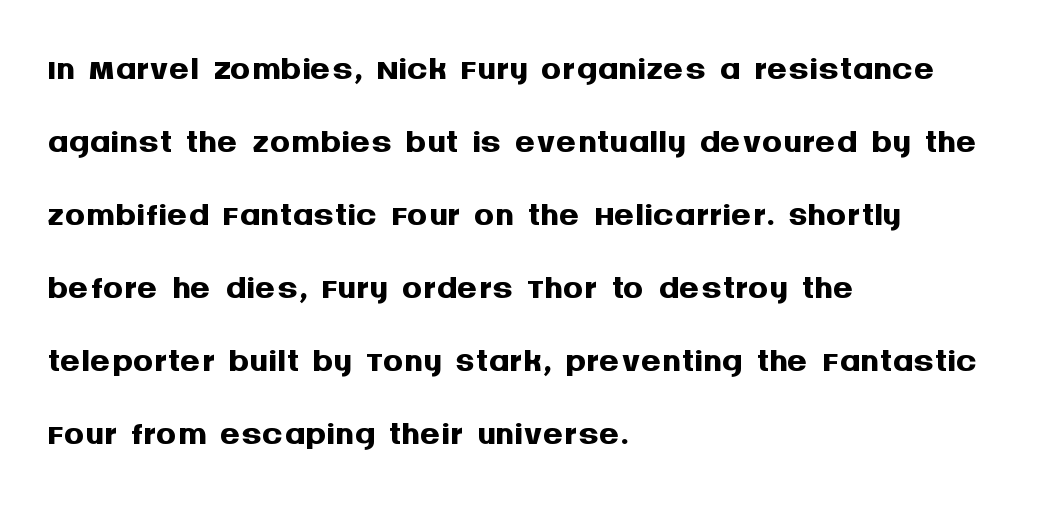
The foot of each line stays bare and open. Does the weight exceed regular? Yes, all the way to bold. Tracking here is standard; glyphs follow each other at the usual distance. Interline gaps are of average width in this sample. Here the designer chose a conventional face with non-uniform glyph widths. Each line starts at the same left margin while the right side varies.
